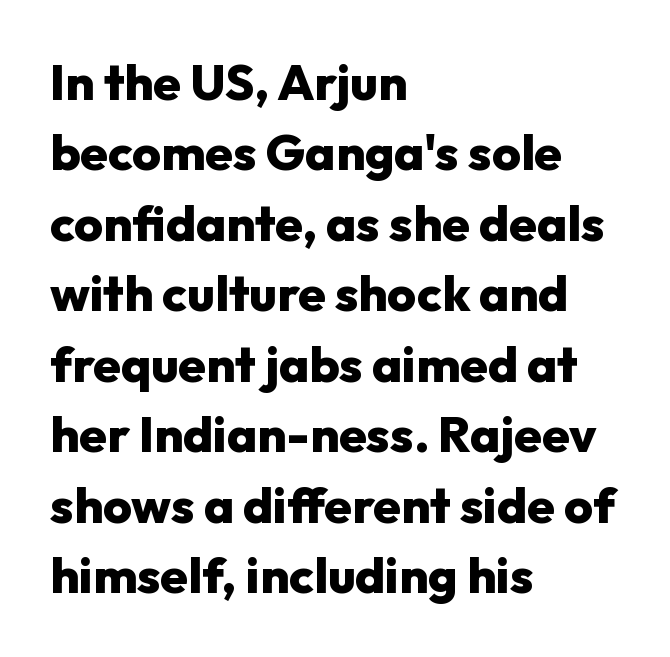
Layout note: lines flush left. You can tell from the bare stems that sans-serif type was used. This sample has the flowing, uneven cadence of proportional lettering. There is no visible air inserted between adjacent glyphs. Letters rest on an invisible, unmarked baseline.
